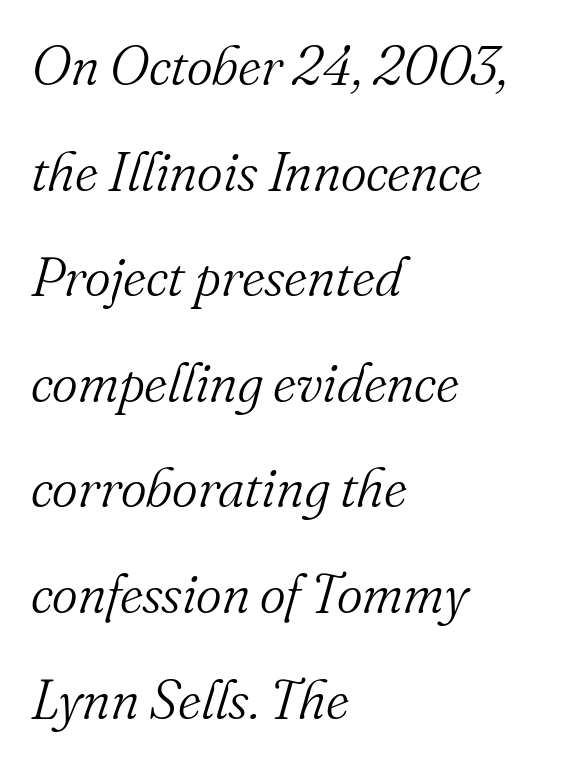
{"serif": "yes", "italic": "yes", "lean": "right", "slant_degrees": 16, "bold": "no", "weight": "light", "width": "normal", "stroke_contrast": "medium", "x_height": "small", "monospaced": "no", "underline": "no", "align": "left", "line_spacing": "loose", "line_spacing_ratio": 1.92, "letter_spacing": "normal", "letter_spacing_em": 0.0, "glyph_px": 55}
